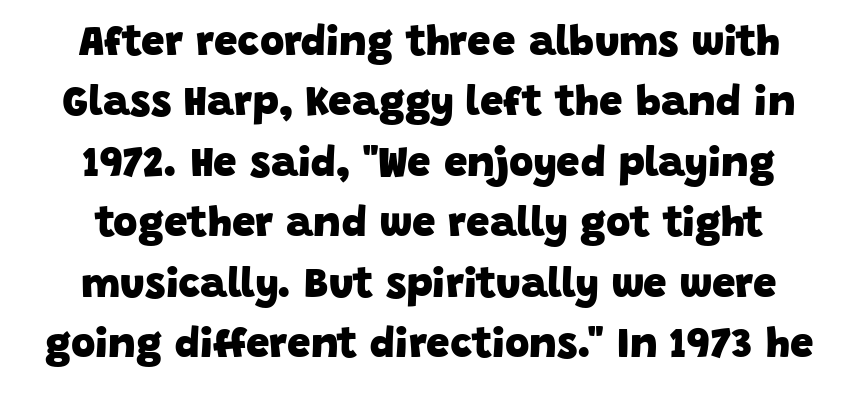
Q: Is the text bold? A: Yes.
Q: Is the typeface a serif or a sans-serif typeface? A: Sans-serif.
Q: Is the text underlined? A: No.
Q: Is the spacing between letters normal or unusually wide? A: Normal.
Q: Is the spacing between lines tight, normal or loose? A: Normal.
Q: Width (condensed, normal, or wide)? A: Normal.
Q: Stroke contrast? A: Low.
Q: x-height? A: Large.
Q: Monospaced? A: No.
